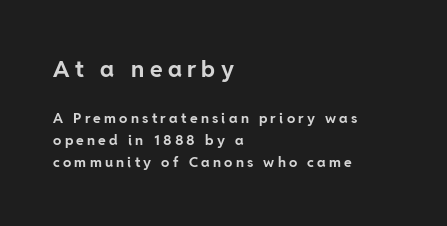
{"italic": "no", "bold": "yes", "underline": "no", "align": "left", "line_spacing": "normal", "line_spacing_ratio": 1.59, "letter_spacing": "wide", "letter_spacing_em": 0.23, "larger_block": "first", "size_ratio": 1.64, "glyph_px": 23}
